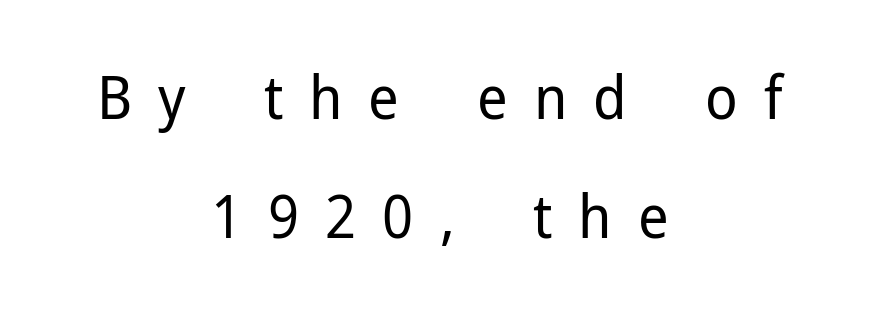
Q: Is the text bold? A: No.
Q: Is the text italic (slanted)? A: No, it is upright.
Q: Is the typeface a serif or a sans-serif typeface? A: Sans-serif.
Q: Is the text underlined? A: No.
Q: How is the paragraph aligned? A: Centered.
Q: Is the spacing between letters normal or unusually wide? A: Unusually wide.
Q: Is the spacing between lines tight, normal or loose? A: Loose.
Q: Width (condensed, normal, or wide)? A: Normal.
Q: Stroke contrast? A: Low.
Q: x-height? A: Medium.
Q: Monospaced? A: No.
